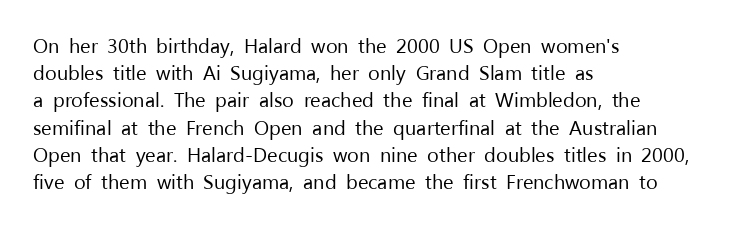
{"italic": "no", "bold": "no", "underline": "no", "align": "left", "line_spacing": "normal", "line_spacing_ratio": 1.36, "letter_spacing": "normal", "letter_spacing_em": 0.0, "glyph_px": 20}
